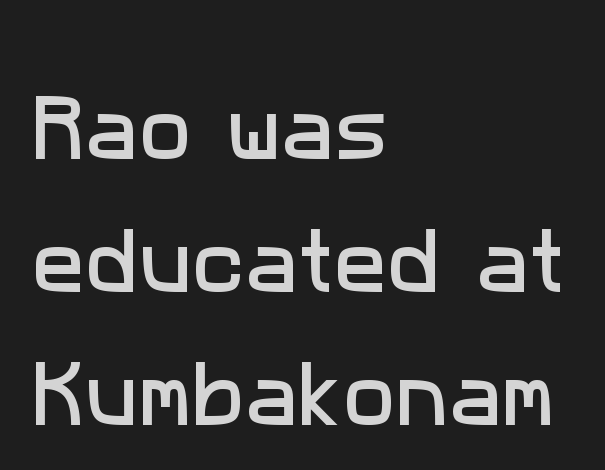
The image shows 71 px sans-serif type; set left-aligned, line spacing 1.87x, normal letter spacing, not underlined; low stroke contrast and a medium x-height.
